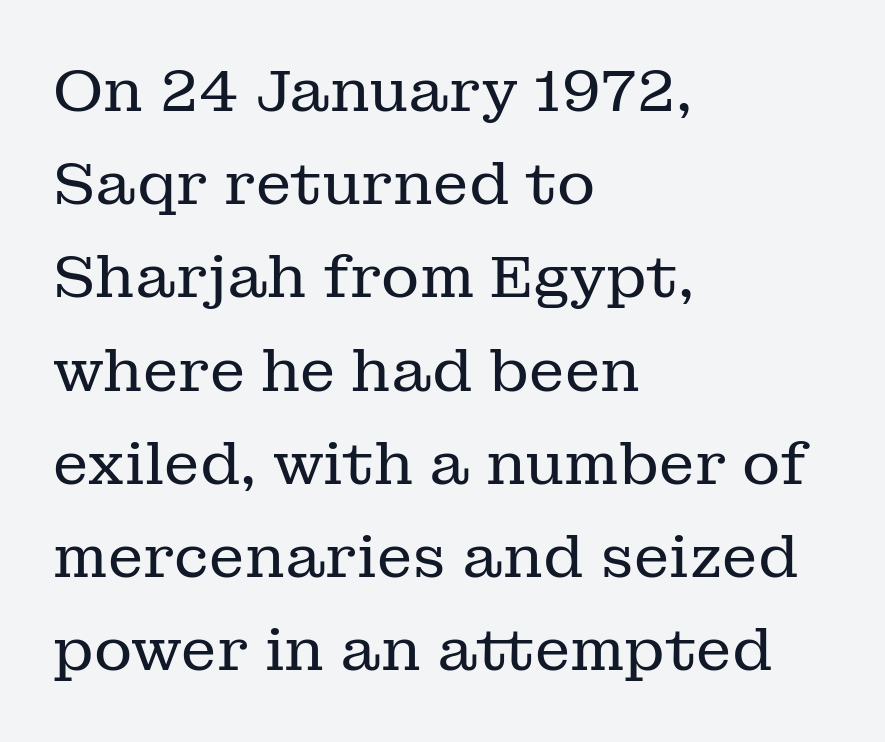
Q: Is the text bold? A: No.
Q: Is the text italic (slanted)? A: No, it is upright.
Q: Is the typeface a serif or a sans-serif typeface? A: Serif.
Q: Is the text underlined? A: No.
Q: How is the paragraph aligned? A: Left-aligned.
Q: Is the spacing between letters normal or unusually wide? A: Normal.
Q: Is the spacing between lines tight, normal or loose? A: Normal.
Q: Width (condensed, normal, or wide)? A: Normal.
Q: Stroke contrast? A: Low.
Q: x-height? A: Medium.
Q: Monospaced? A: No.
